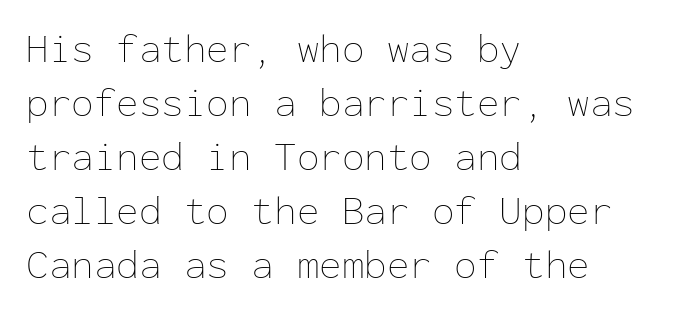
{"italic": "no", "bold": "no", "weight": "thin", "width": "normal", "stroke_contrast": "low", "x_height": "medium", "monospaced": "yes", "underline": "no", "align": "left", "line_spacing": "normal", "line_spacing_ratio": 1.32, "letter_spacing": "normal", "letter_spacing_em": 0.0, "glyph_px": 41}
